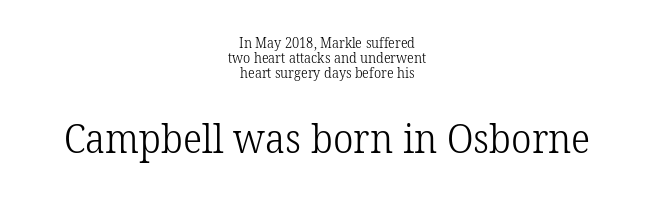
The image shows 40 px light serif type, upright; set centered, tight line spacing (1.08x), normal letter spacing, not underlined; the second (bottom) block is 2.86x larger; low stroke contrast and a medium x-height.
